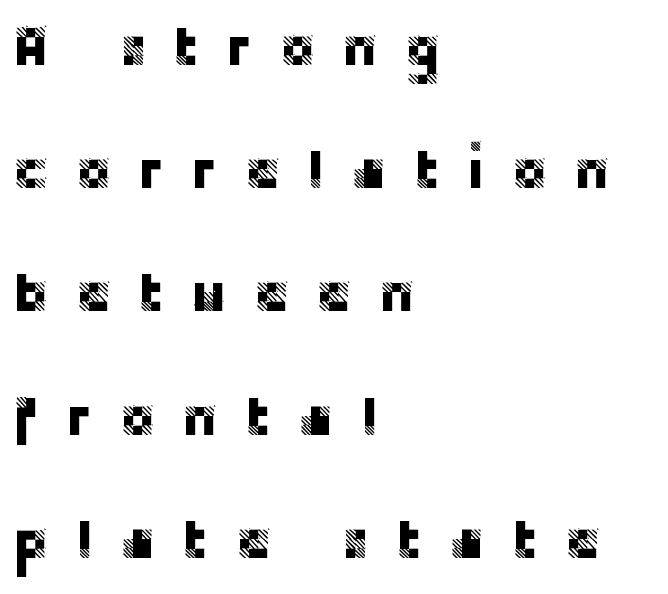
The image shows 55 px sans-serif type, upright; set left-aligned, loose line spacing (2.24x), unusually wide letter spacing (+0.47 em), not underlined; low stroke contrast and a large x-height.
